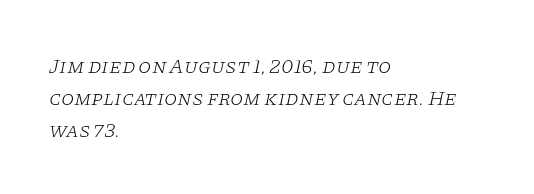
Q: Is the text bold? A: No.
Q: Is the text italic (slanted)? A: Yes, it leans right by about 11 degrees.
Q: Is the text underlined? A: No.
Q: How is the paragraph aligned? A: Left-aligned.
Q: Is the spacing between letters normal or unusually wide? A: Normal.
Q: Is the spacing between lines tight, normal or loose? A: Normal.
